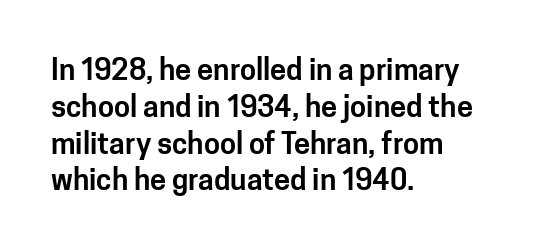
Q: Is the text italic (slanted)? A: No, it is upright.
Q: Is the typeface a serif or a sans-serif typeface? A: Sans-serif.
Q: Is the text underlined? A: No.
Q: How is the paragraph aligned? A: Left-aligned.
Q: Is the spacing between letters normal or unusually wide? A: Normal.
Q: Is the spacing between lines tight, normal or loose? A: Normal.
Q: Width (condensed, normal, or wide)? A: Normal.
Q: Stroke contrast? A: Low.
Q: x-height? A: Medium.
Q: Monospaced? A: No.
